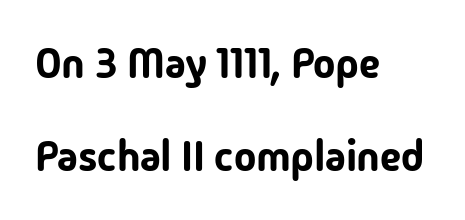
{"serif": "no", "italic": "no", "width": "normal", "stroke_contrast": "low", "x_height": "medium", "monospaced": "no", "underline": "no", "align": "left", "line_spacing": "loose", "line_spacing_ratio": 2.21, "letter_spacing": "normal", "letter_spacing_em": 0.0, "glyph_px": 42}
